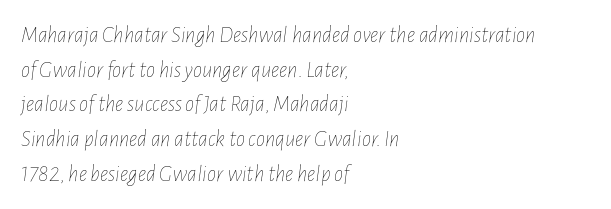
The zone under the glyphs is completely vacant. One-word summary of the alignment: left. No letter is thick-stroked: the sample isn't bold. You can tell it's italic because the verticals aren't actually vertical.
